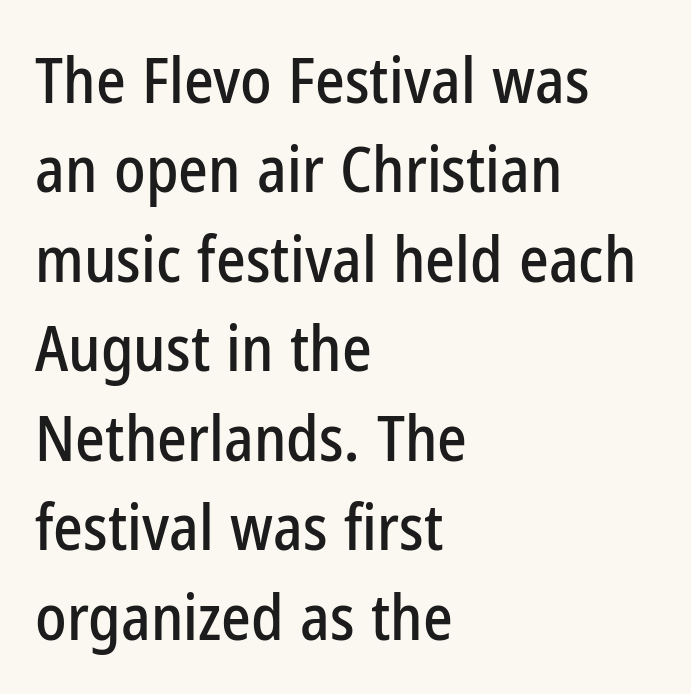
The image shows 63 px condensed sans-serif type, upright; set left-aligned, normal line spacing (1.42x), normal letter spacing, not underlined; low stroke contrast and a medium x-height.
